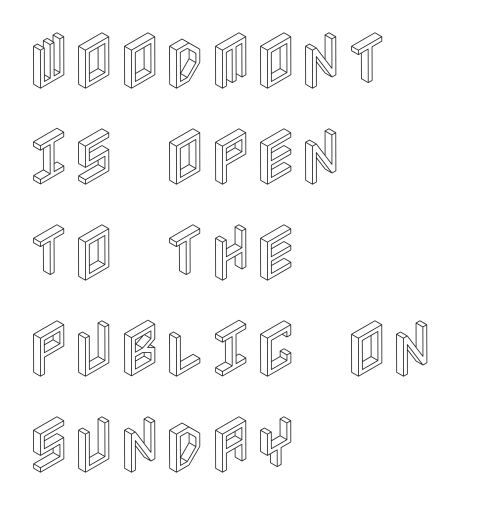
{"italic": "no", "width": "condensed", "x_height": "large", "underline": "no", "align": "left", "line_spacing": "normal", "line_spacing_ratio": 1.55, "letter_spacing": "normal", "letter_spacing_em": 0.0, "glyph_px": 62}
